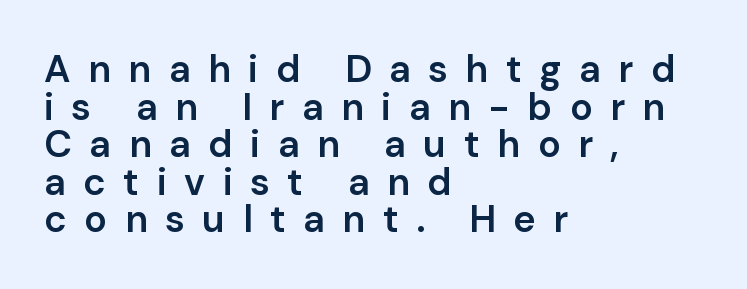
The image shows 38 px semibold sans-serif type, upright; set left-aligned, tight line spacing (0.99x), unusually wide letter spacing (+0.46 em), not underlined; low stroke contrast and a medium x-height.
